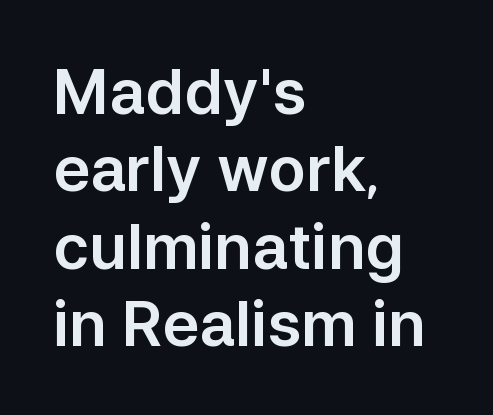
{"serif": "no", "italic": "no", "width": "normal", "stroke_contrast": "low", "x_height": "medium", "monospaced": "no", "underline": "no", "align": "left", "line_spacing": "normal", "line_spacing_ratio": 1.25, "letter_spacing": "normal", "letter_spacing_em": 0.0, "glyph_px": 62}
